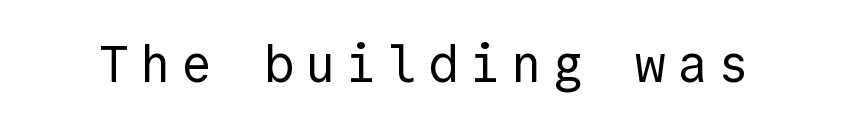
The image shows 51 px regular-weight sans-serif type, upright, monospaced; set unusually wide letter spacing (+0.21 em), not underlined; a medium x-height.
